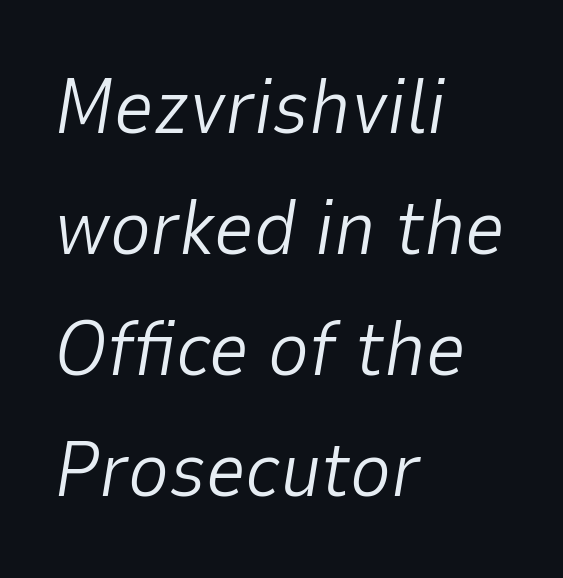
The words here are not underlined. Where is the straight margin? On the left. This is not heavy type; no bold has been used. Notice how the stems are inclined rather than vertical — that's the hallmark of italics. This block has exactly the height ordinary leading produces. Nothing unusual about the tracking: characters are spaced as the font intends.
